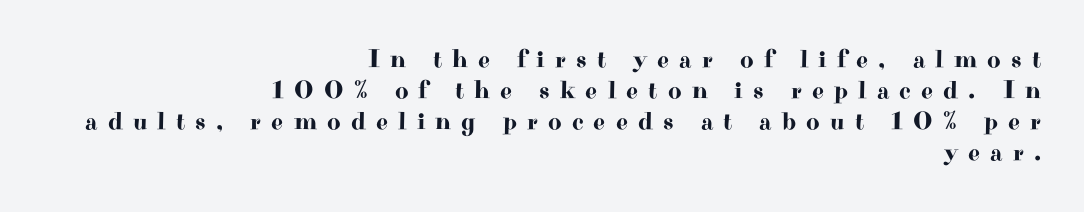
In terms of posture, this sample is upright. Line ends are locked; line starts wander. No word sits above an underline. This rendering widens character spacing well past its baseline value.
